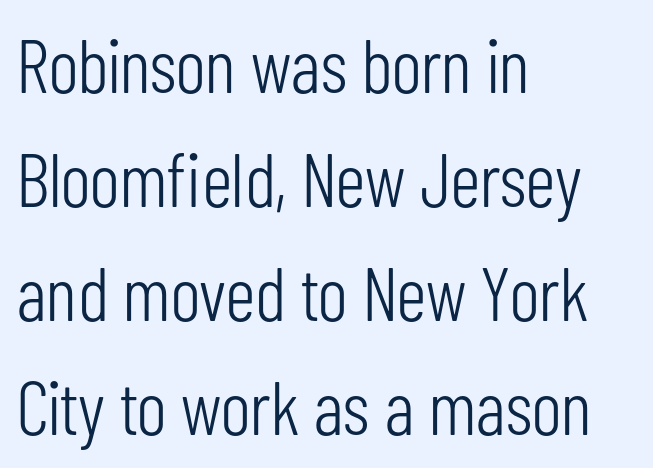
This rendering leaves character spacing at its baseline value. The rendering anchors every line to the left-hand side. Ascenders rise straight up at ninety degrees. Varying glyph widths throughout — classic text-font behaviour. The rendering shows plain stroke endings on the letterforms — a sans-serif design. Bare-footed words on every line.
